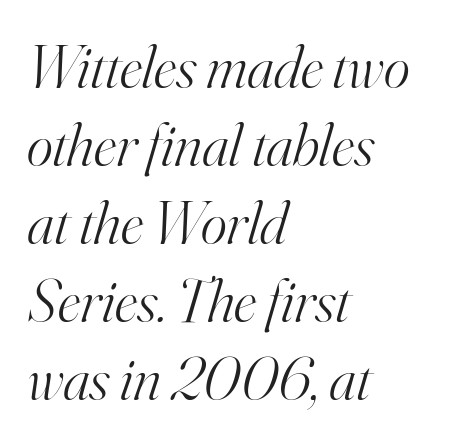
Weight: regular or lighter. Layout note: lines flush left. There is no visible air inserted between adjacent glyphs. The words here are not underlined. A serif font was chosen for this passage. Would a proofreader flag this as italicized? Yes.
